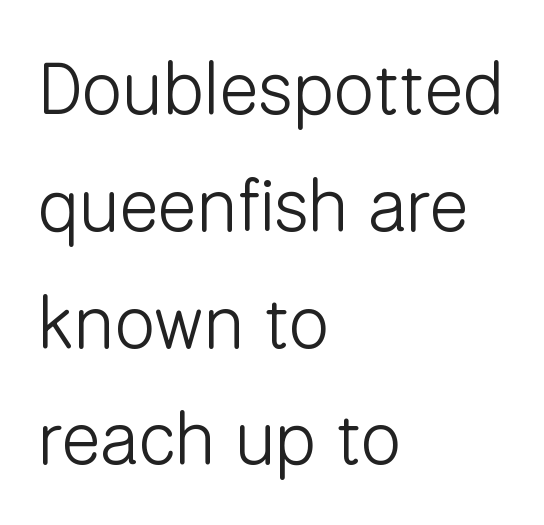
All the whitespace from short lines collects on the right. The font sits on the lighter half of the weight spectrum, regular included. No extra tracking has been applied to these lines. I'd call this a sans setting — the letters go barefoot. If you drew a line through each stem, it would be perfectly vertical. Spacing verdict: proportional, widths tailored to each character.
